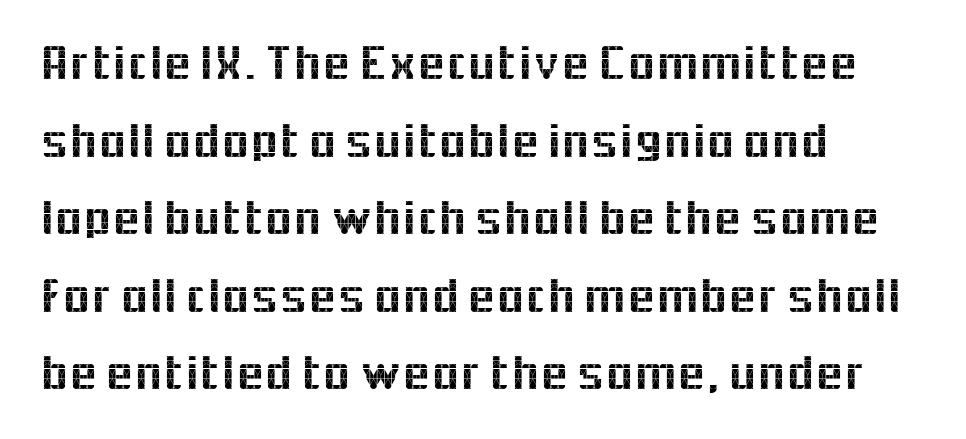
Q: Is the text italic (slanted)? A: No, it is upright.
Q: Is the typeface a serif or a sans-serif typeface? A: Sans-serif.
Q: Is the text underlined? A: No.
Q: How is the paragraph aligned? A: Left-aligned.
Q: Is the spacing between letters normal or unusually wide? A: Normal.
Q: Is the spacing between lines tight, normal or loose? A: Normal.
Q: Width (condensed, normal, or wide)? A: Normal.
Q: x-height? A: Medium.
Q: Monospaced? A: No.
